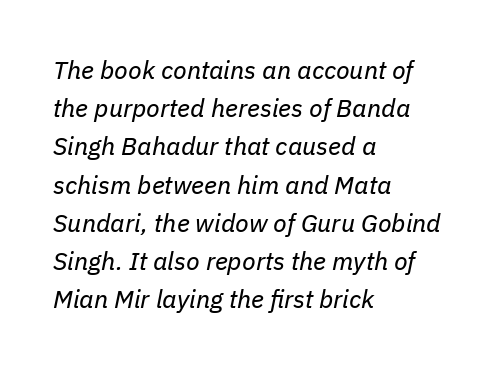
{"italic": "yes", "lean": "right", "slant_degrees": 11, "bold": "no", "underline": "no", "align": "left", "line_spacing": "normal", "line_spacing_ratio": 1.53, "letter_spacing": "normal", "letter_spacing_em": 0.0, "glyph_px": 25}
